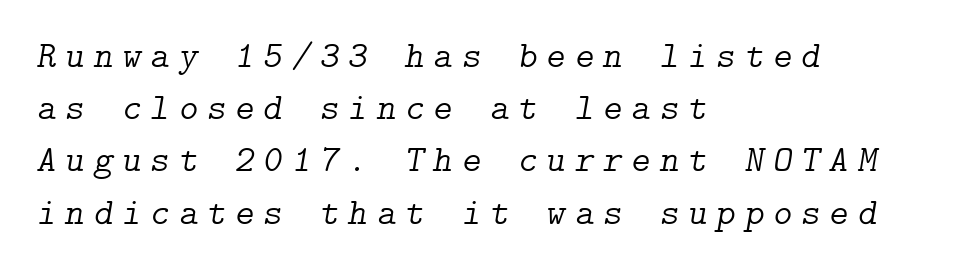
{"serif": "yes", "italic": "yes", "lean": "right", "slant_degrees": 9, "bold": "no", "weight": "light", "width": "normal", "stroke_contrast": "low", "x_height": "medium", "underline": "no", "align": "left", "line_spacing": "normal", "line_spacing_ratio": 1.41, "letter_spacing": "wide", "letter_spacing_em": 0.24, "glyph_px": 37}
